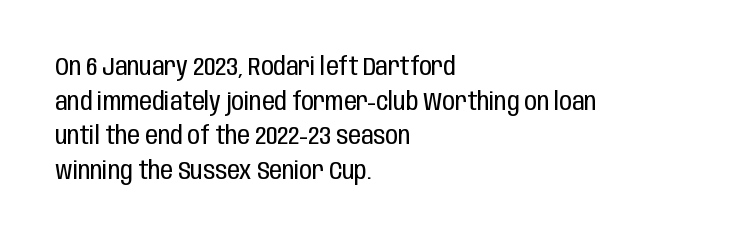
The letters stand straight up with perfectly vertical stems. The typesetter chose a ragged-right arrangement here. What's the leading like? Ordinary, nothing unusual. Nothing unusual about the tracking: characters are spaced as the font intends. Is the stroke heavy? The answer is a plain regular-or-lighter.
